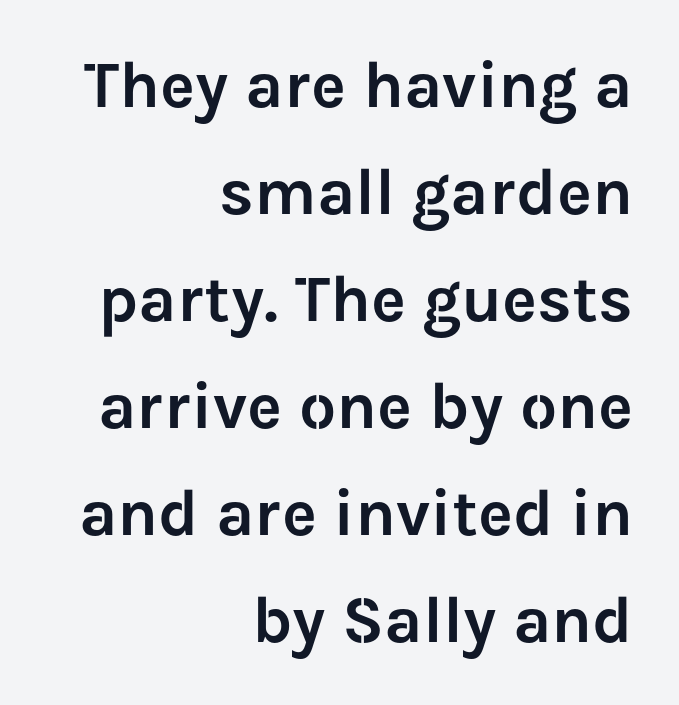
The image shows 66 px sans-serif type, upright; set right-aligned, normal line spacing (1.62x), normal letter spacing, not underlined; low stroke contrast and a medium x-height.
